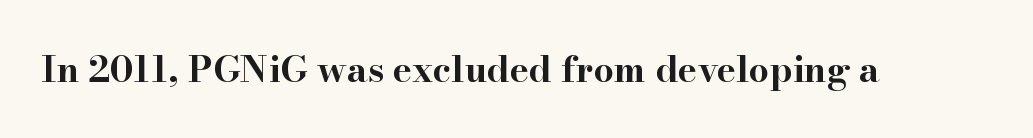
The image shows 36 px bold, wide serif type, upright; set normal letter spacing, not underlined; high stroke contrast and a small x-height.
